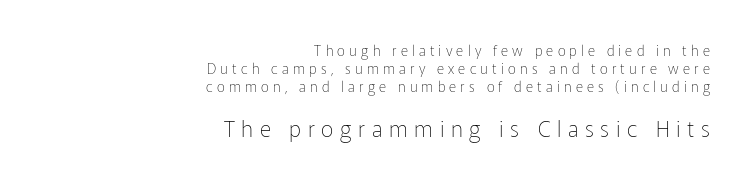
The image shows 22 px text type, upright; set right-aligned, normal line spacing (1.29x), unusually wide letter spacing (+0.3 em), not underlined; the second (bottom) block is 1.57x larger.
